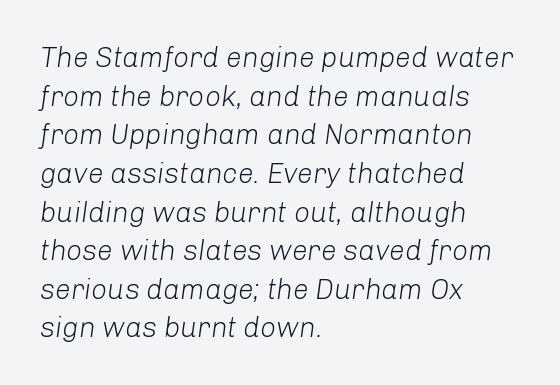
Q: Is the text bold? A: No.
Q: Is the text italic (slanted)? A: Yes, it leans right by about 8 degrees.
Q: Is the text underlined? A: No.
Q: How is the paragraph aligned? A: Left-aligned.
Q: Is the spacing between letters normal or unusually wide? A: Normal.
Q: Is the spacing between lines tight, normal or loose? A: Normal.
Q: Width (condensed, normal, or wide)? A: Normal.
Q: Stroke contrast? A: Low.
Q: x-height? A: Medium.
Q: Monospaced? A: No.
